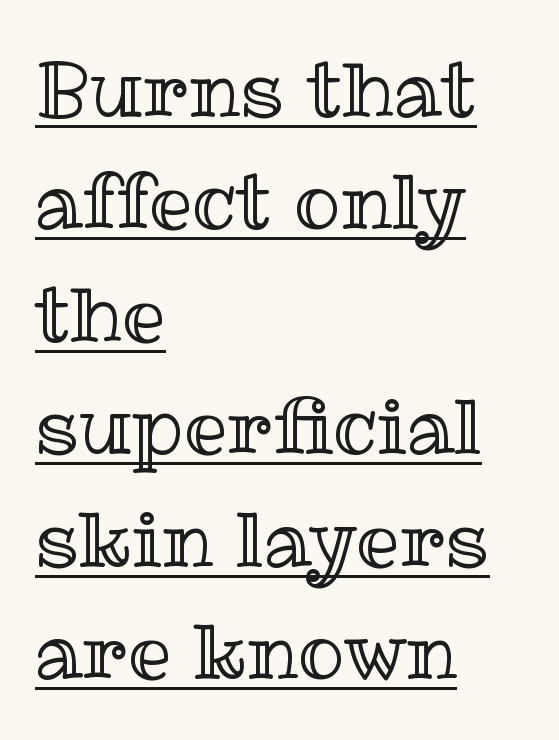
The rendering uses natural spacing where letterforms have individual widths. Each new line begins a customary step beneath the previous one. The line texture is even and compact thanks to regular tracking. The words here are underlined. This is roman type, the default non-slanted kind.
